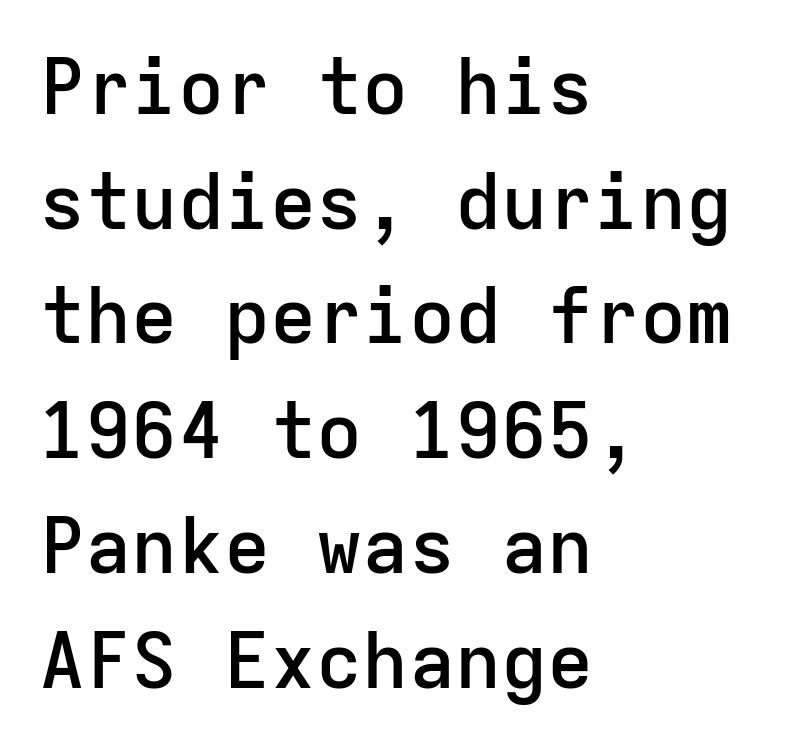
The image shows 77 px semibold sans-serif type, upright, monospaced; set left-aligned, normal line spacing (1.49x), normal letter spacing, not underlined; low stroke contrast and a medium x-height.
